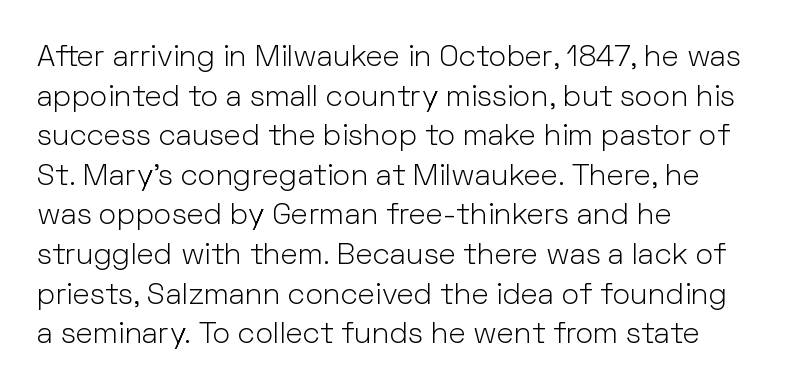
Q: Is the text bold? A: No.
Q: Is the text italic (slanted)? A: No, it is upright.
Q: Is the typeface a serif or a sans-serif typeface? A: Sans-serif.
Q: Is the text underlined? A: No.
Q: How is the paragraph aligned? A: Left-aligned.
Q: Is the spacing between letters normal or unusually wide? A: Normal.
Q: Is the spacing between lines tight, normal or loose? A: Normal.
Q: Width (condensed, normal, or wide)? A: Normal.
Q: Stroke contrast? A: Low.
Q: x-height? A: Medium.
Q: Monospaced? A: No.
